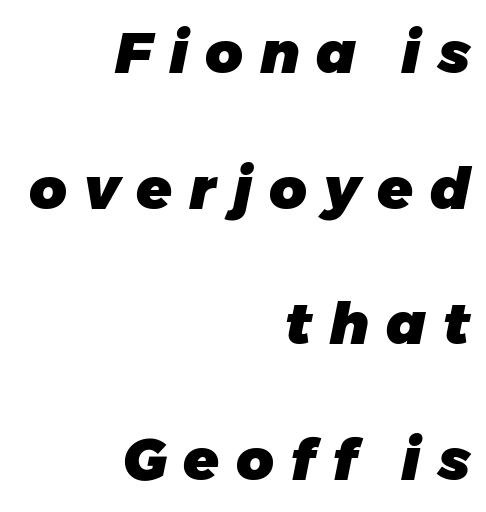
Q: Is the text bold? A: Yes.
Q: Is the text italic (slanted)? A: Yes, it leans right by about 11 degrees.
Q: Is the text underlined? A: No.
Q: How is the paragraph aligned? A: Right-aligned.
Q: Is the spacing between letters normal or unusually wide? A: Unusually wide.
Q: Is the spacing between lines tight, normal or loose? A: Loose.
Q: Width (condensed, normal, or wide)? A: Normal.
Q: Stroke contrast? A: Low.
Q: x-height? A: Medium.
Q: Monospaced? A: No.
